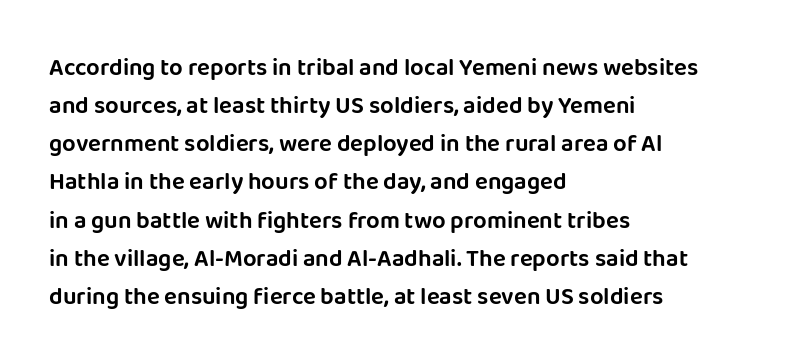
Q: Is the text italic (slanted)? A: No, it is upright.
Q: Is the text underlined? A: No.
Q: How is the paragraph aligned? A: Left-aligned.
Q: Is the spacing between letters normal or unusually wide? A: Normal.
Q: Is the spacing between lines tight, normal or loose? A: Normal.
